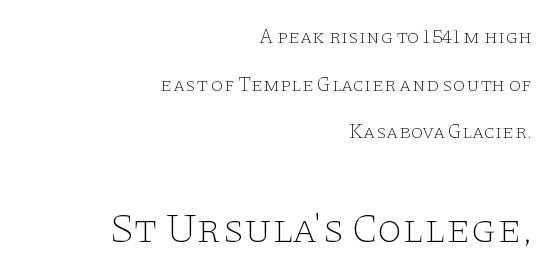
{"serif": "yes", "italic": "no", "bold": "no", "weight": "thin", "width": "wide", "stroke_contrast": "low", "x_height": "large", "monospaced": "no", "underline": "no", "align": "right", "line_spacing": "loose", "line_spacing_ratio": 2.38, "letter_spacing": "normal", "letter_spacing_em": 0.0, "larger_block": "second", "size_ratio": 2.05, "glyph_px": 41}
